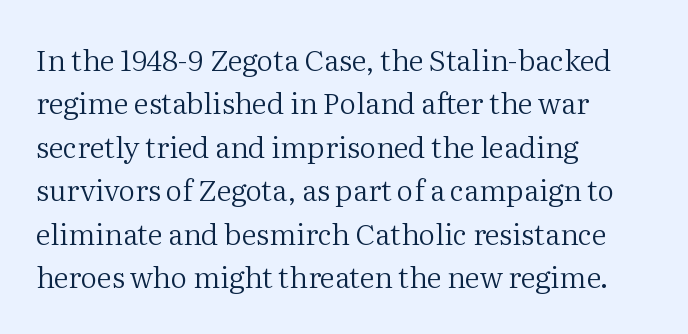
Q: Is the text bold? A: No.
Q: Is the text italic (slanted)? A: No, it is upright.
Q: Is the typeface a serif or a sans-serif typeface? A: Serif.
Q: Is the text underlined? A: No.
Q: How is the paragraph aligned? A: Left-aligned.
Q: Is the spacing between letters normal or unusually wide? A: Normal.
Q: Is the spacing between lines tight, normal or loose? A: Normal.
Q: Width (condensed, normal, or wide)? A: Normal.
Q: Stroke contrast? A: Medium.
Q: x-height? A: Medium.
Q: Monospaced? A: No.
